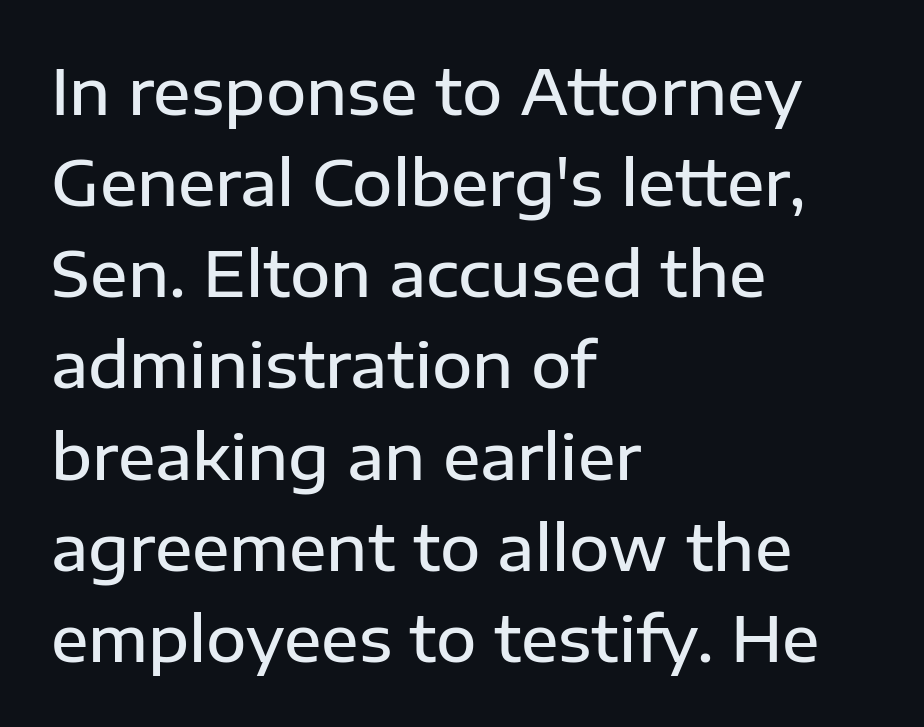
Quick note: interline space is typical. Italic: no, the glyphs are upright roman. There is no visible air inserted between adjacent glyphs. You could not count columns in this text — the font is proportionally spaced.
